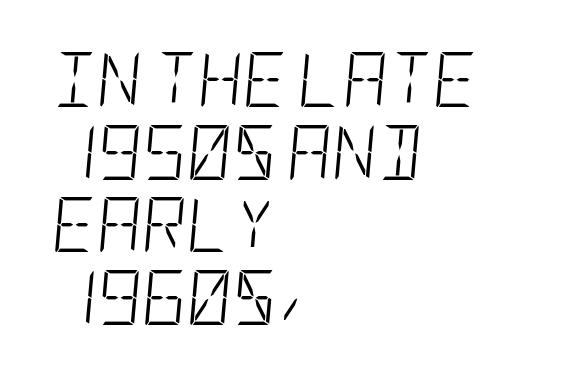
{"italic": "yes", "lean": "right", "slant_degrees": 5, "bold": "no", "weight": "light", "width": "condensed", "stroke_contrast": "low", "x_height": "large", "underline": "no", "align": "left", "line_spacing": "normal", "line_spacing_ratio": 1.32, "letter_spacing": "normal", "letter_spacing_em": 0.0, "glyph_px": 55}
